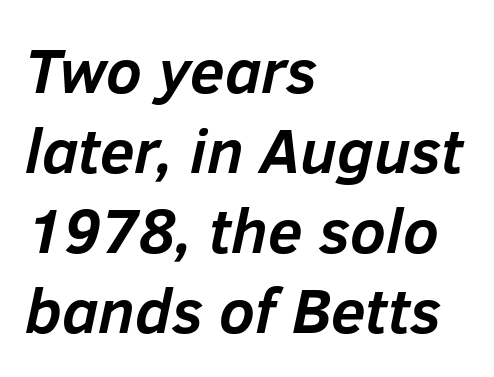
Students, observe: this is what conventionally led text looks like. Notice how thick the strokes are: this is what a full bold looks like. The words here are not underlined. The letterforms sit shoulder to shoulder at normal distance.
